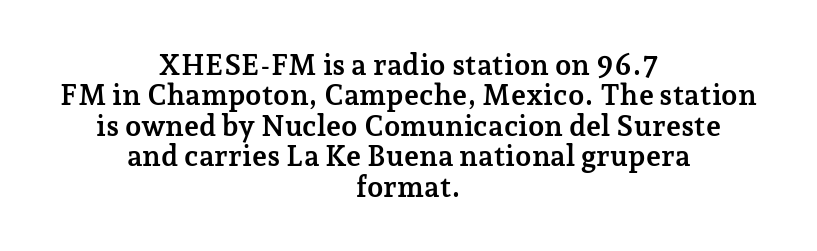
The image shows 29 px semibold serif type, upright; set centered, tight line spacing (1.05x), normal letter spacing, not underlined; low stroke contrast and a medium x-height.
